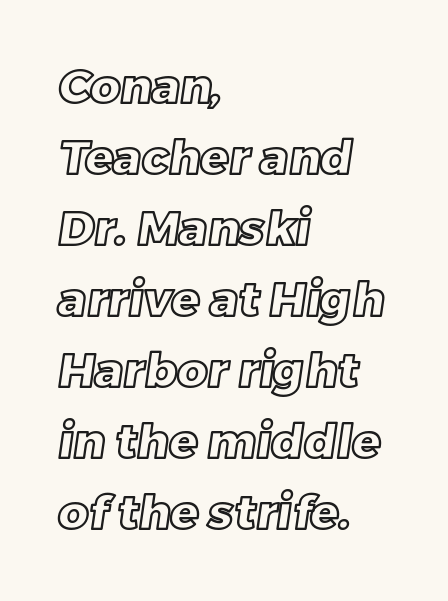
Q: Is the text underlined? A: No.
Q: How is the paragraph aligned? A: Left-aligned.
Q: Is the spacing between letters normal or unusually wide? A: Normal.
Q: Is the spacing between lines tight, normal or loose? A: Normal.
Q: Width (condensed, normal, or wide)? A: Normal.
Q: x-height? A: Large.
Q: Monospaced? A: No.
